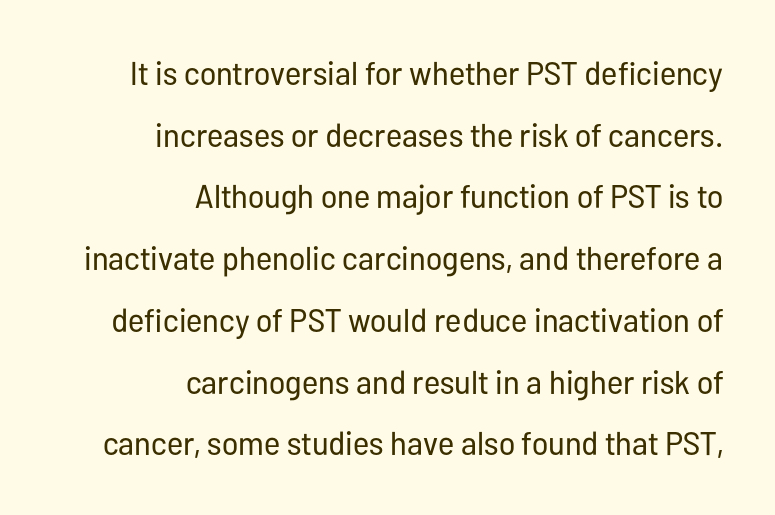
{"serif": "no", "italic": "no", "bold": "no", "weight": "regular", "width": "condensed", "stroke_contrast": "low", "x_height": "medium", "monospaced": "no", "underline": "no", "align": "right", "line_spacing_ratio": 1.87, "letter_spacing": "normal", "letter_spacing_em": 0.0, "glyph_px": 33}
